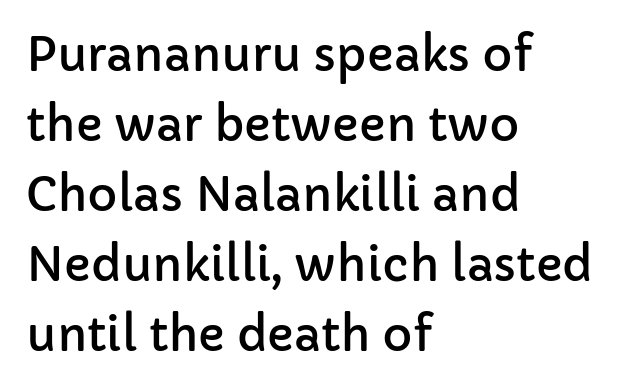
Students, observe: this is what conventionally led text looks like. Proportional: the letters do not fall into vertical columns. Plain, unruled lines of type. A classic flush-left, rag-right setting is used for this passage. The face used here is a sans, in the tradition of grotesques and geometrics.
